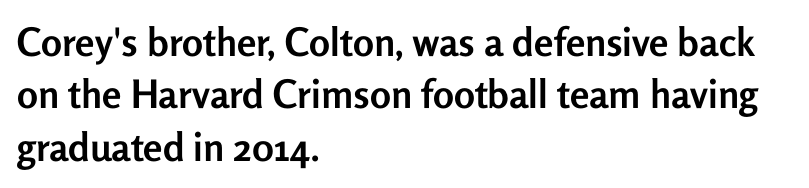
The image shows 39 px semibold sans-serif type, upright; set left-aligned, normal line spacing (1.34x), normal letter spacing, not underlined; low stroke contrast and a medium x-height.
